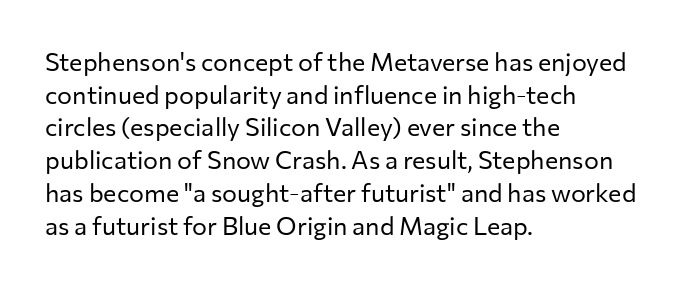
{"italic": "no", "bold": "no", "underline": "no", "align": "left", "line_spacing": "normal", "line_spacing_ratio": 1.31, "letter_spacing": "normal", "letter_spacing_em": 0.0, "glyph_px": 25}
